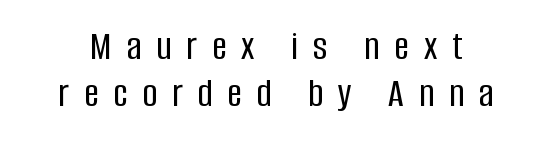
If you measured baseline to baseline, you'd find a short distance. The lettering holds an erect, upright posture throughout. Each letter's strokes conclude bluntly, with no projecting serifs. Unmarked baselines from the first word to the last. You could only call the tracking loose — the letters float apart.
